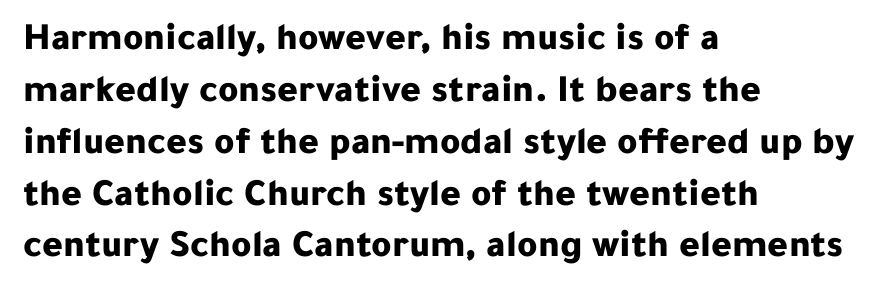
Q: Is the text bold? A: Yes.
Q: Is the text italic (slanted)? A: No, it is upright.
Q: Is the typeface a serif or a sans-serif typeface? A: Sans-serif.
Q: Is the text underlined? A: No.
Q: How is the paragraph aligned? A: Left-aligned.
Q: Is the spacing between letters normal or unusually wide? A: Normal.
Q: Is the spacing between lines tight, normal or loose? A: Normal.
Q: Width (condensed, normal, or wide)? A: Normal.
Q: Stroke contrast? A: Low.
Q: x-height? A: Medium.
Q: Monospaced? A: No.
